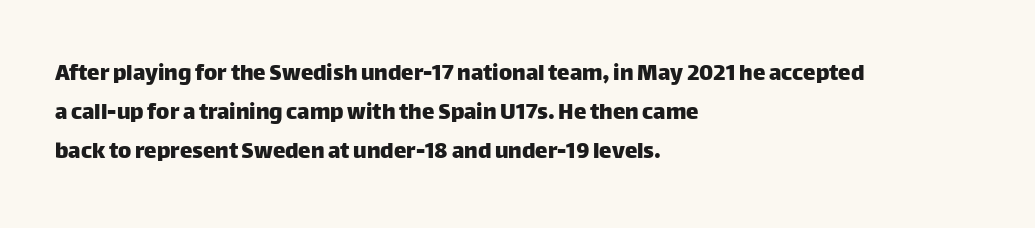
{"italic": "no", "underline": "no", "align": "left", "line_spacing": "normal", "line_spacing_ratio": 1.56, "letter_spacing": "normal", "letter_spacing_em": 0.0, "glyph_px": 25}
